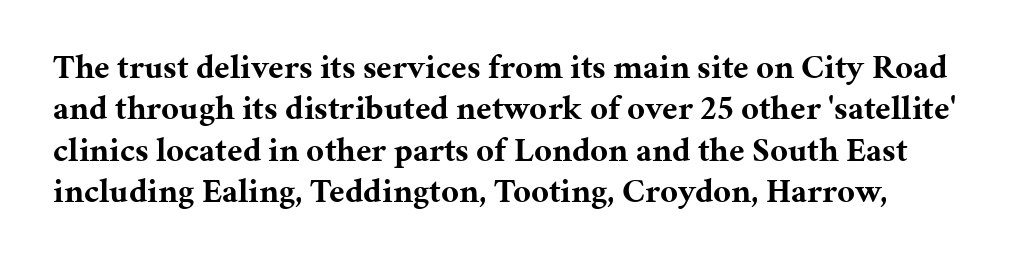
The image shows 34 px bold serif type, upright; set line spacing 1.22x, normal letter spacing, not underlined; medium stroke contrast and a medium x-height.
